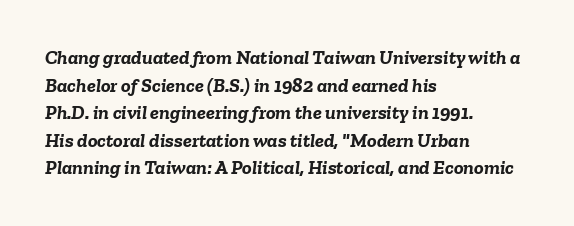
{"italic": "yes", "lean": "right", "slant_degrees": 6, "bold": "yes", "underline": "no", "align": "left", "line_spacing": "normal", "line_spacing_ratio": 1.38, "letter_spacing": "normal", "letter_spacing_em": 0.0, "glyph_px": 20}
